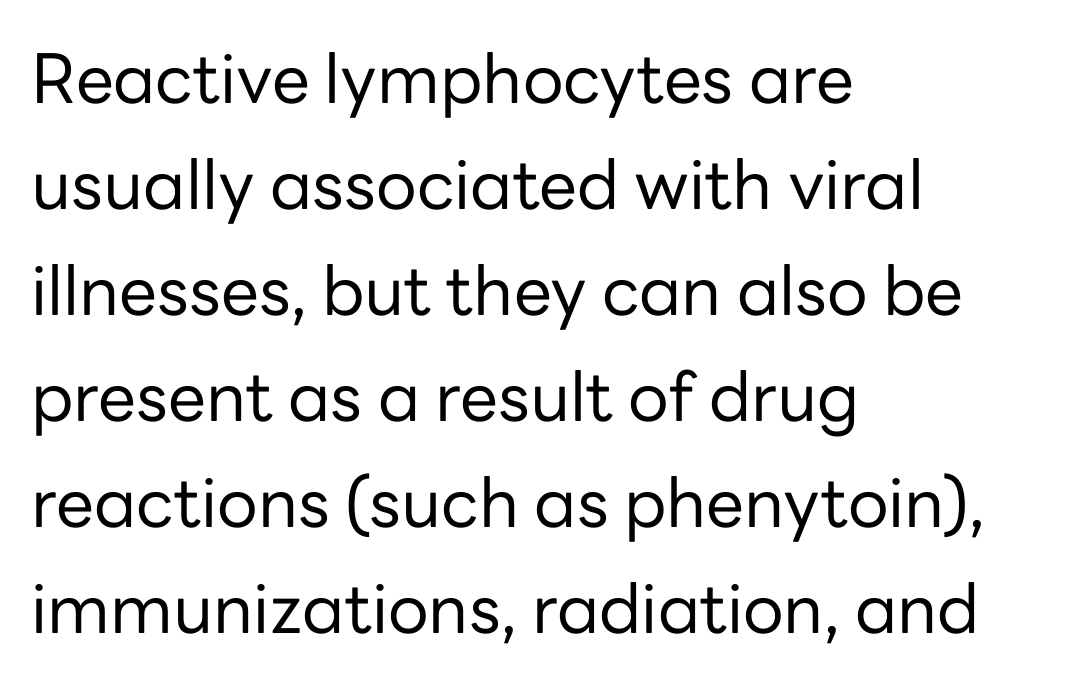
{"serif": "no", "italic": "no", "bold": "no", "weight": "regular", "width": "normal", "stroke_contrast": "low", "x_height": "medium", "monospaced": "no", "underline": "no", "align": "left", "line_spacing": "normal", "line_spacing_ratio": 1.56, "letter_spacing": "normal", "letter_spacing_em": 0.0, "glyph_px": 68}
